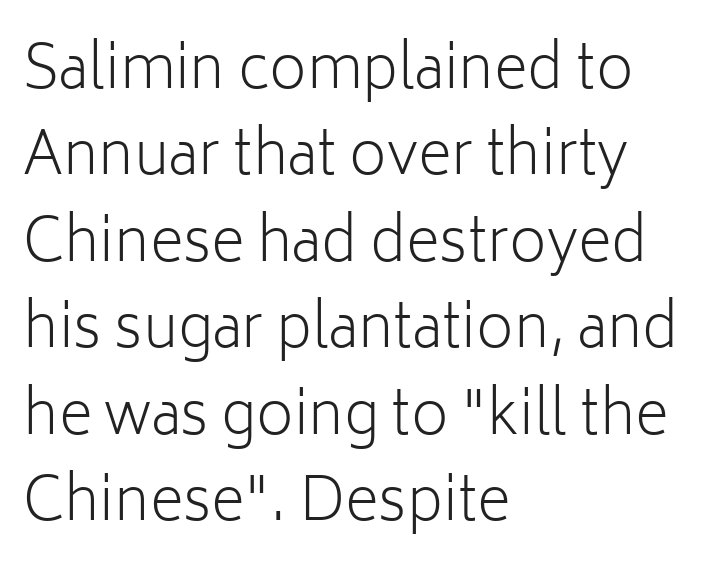
Q: Is the text bold? A: No.
Q: Is the text italic (slanted)? A: No, it is upright.
Q: Is the typeface a serif or a sans-serif typeface? A: Sans-serif.
Q: Is the text underlined? A: No.
Q: How is the paragraph aligned? A: Left-aligned.
Q: Is the spacing between letters normal or unusually wide? A: Normal.
Q: Is the spacing between lines tight, normal or loose? A: Normal.
Q: Width (condensed, normal, or wide)? A: Normal.
Q: Stroke contrast? A: Low.
Q: x-height? A: Medium.
Q: Monospaced? A: No.
